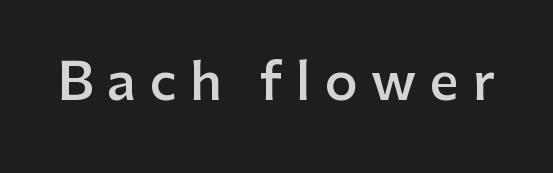
{"serif": "no", "italic": "no", "bold": "semi", "weight": "semibold", "width": "normal", "stroke_contrast": "low", "x_height": "medium", "monospaced": "no", "underline": "no", "letter_spacing": "wide", "letter_spacing_em": 0.27, "glyph_px": 51}
